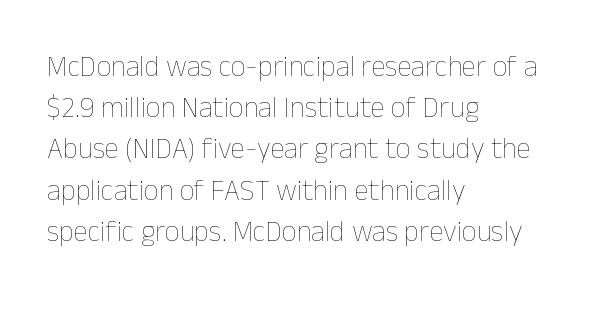
Ascenders rise straight up at ninety degrees. Teacher's note: observe the even left margin — that is flush-left alignment. Nothing heavy about these letters — not bold at all. Note the varied advance widths — an 'i' is clearly narrower than an 'm'. The space beneath each line is pristine and unruled. Nothing unusual about the tracking: characters are spaced as the font intends.
